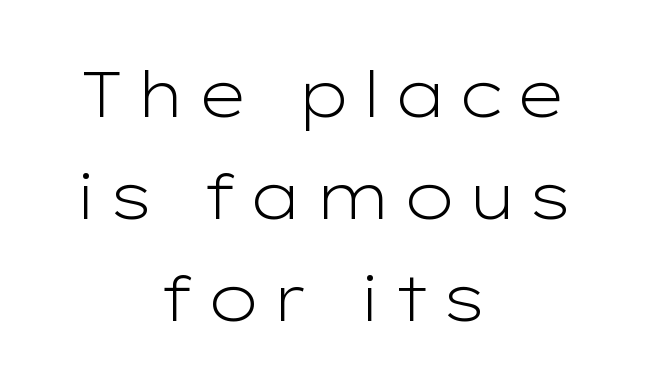
The image shows 63 px light, wide sans-serif type, upright; set centered, normal line spacing (1.62x), not underlined; low stroke contrast and a medium x-height.
